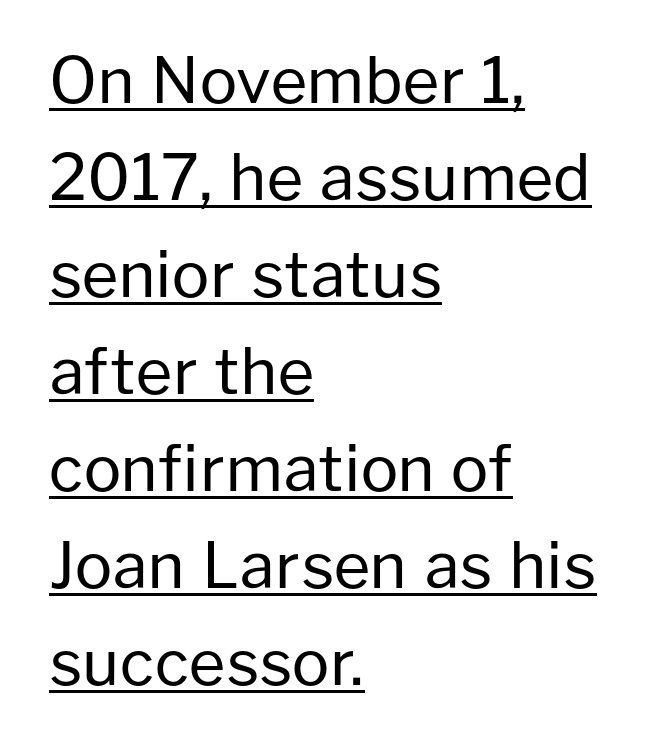
Q: Is the text bold? A: No.
Q: Is the text italic (slanted)? A: No, it is upright.
Q: Is the typeface a serif or a sans-serif typeface? A: Sans-serif.
Q: Is the text underlined? A: Yes.
Q: How is the paragraph aligned? A: Left-aligned.
Q: Is the spacing between letters normal or unusually wide? A: Normal.
Q: Is the spacing between lines tight, normal or loose? A: Normal.
Q: Width (condensed, normal, or wide)? A: Normal.
Q: Stroke contrast? A: Low.
Q: x-height? A: Medium.
Q: Monospaced? A: No.
